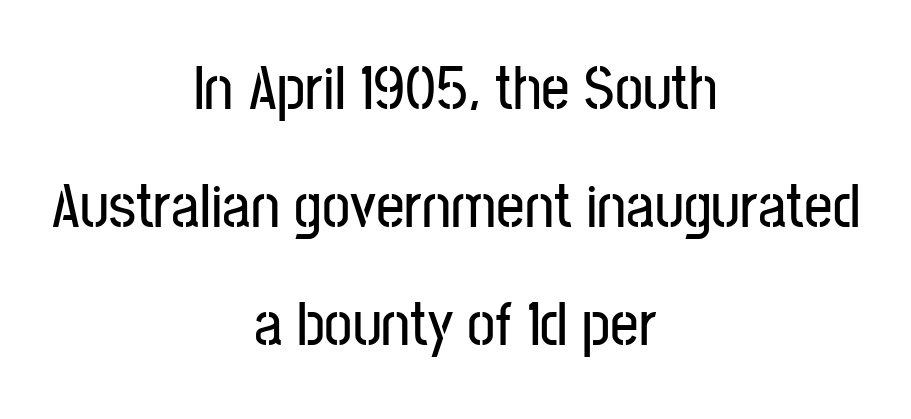
Q: Is the text italic (slanted)? A: No, it is upright.
Q: Is the typeface a serif or a sans-serif typeface? A: Sans-serif.
Q: Is the text underlined? A: No.
Q: How is the paragraph aligned? A: Centered.
Q: Is the spacing between letters normal or unusually wide? A: Normal.
Q: Width (condensed, normal, or wide)? A: Condensed.
Q: Stroke contrast? A: Low.
Q: x-height? A: Medium.
Q: Monospaced? A: No.
